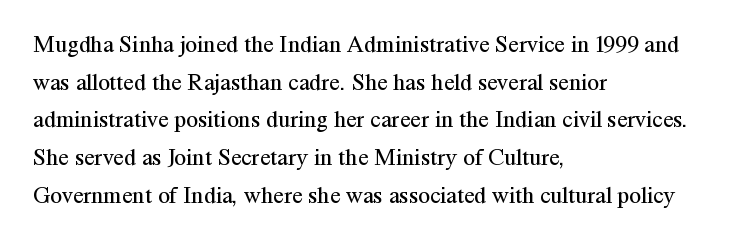
The setting favours the left margin, as ordinary paragraphs usually do. The face looks like a standard text weight, possibly lighter. Each row of text sits above clean, open space. Posture: straight, roman, zero tilt.
